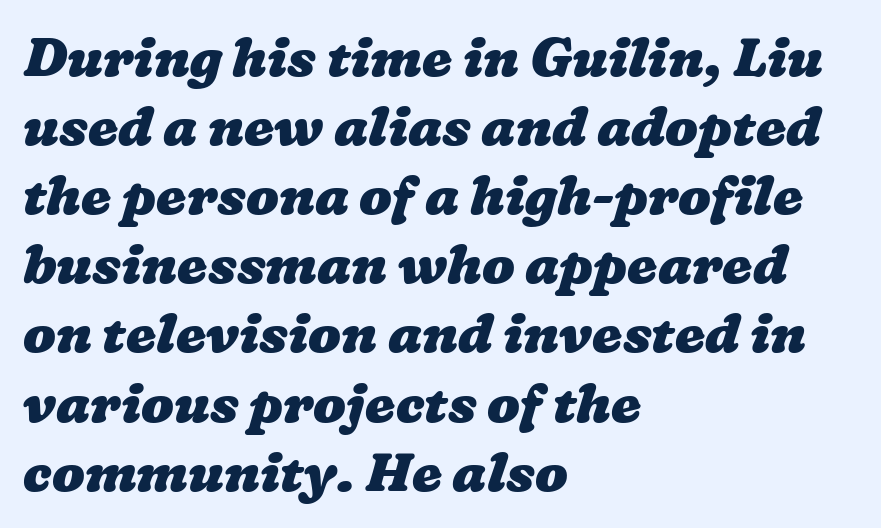
{"bold": "yes", "weight": "heavy", "width": "wide", "stroke_contrast": "low", "x_height": "medium", "monospaced": "no", "underline": "no", "align": "left", "line_spacing": "normal", "line_spacing_ratio": 1.28, "letter_spacing": "normal", "letter_spacing_em": 0.0, "glyph_px": 54}
